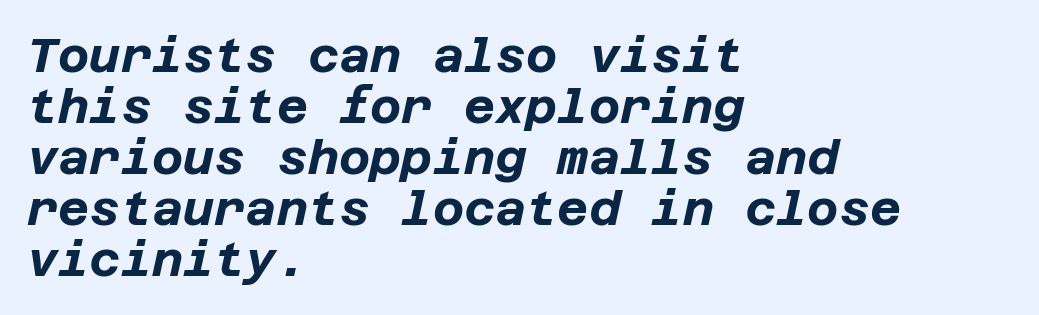
Q: Is the text bold? A: Yes.
Q: Is the text italic (slanted)? A: Yes, it leans right by about 12 degrees.
Q: Is the text underlined? A: No.
Q: How is the paragraph aligned? A: Left-aligned.
Q: Is the spacing between letters normal or unusually wide? A: Normal.
Q: Is the spacing between lines tight, normal or loose? A: Tight.
Q: Width (condensed, normal, or wide)? A: Normal.
Q: Stroke contrast? A: Low.
Q: x-height? A: Large.
